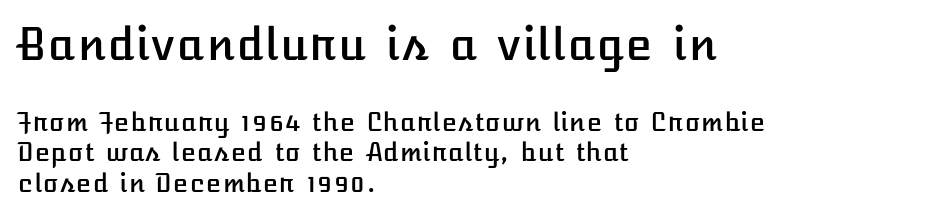
The image shows 44 px text type, upright; set left-aligned, line spacing 1.22x, normal letter spacing, not underlined; the first (top) block is 1.76x larger; low stroke contrast and a medium x-height.
